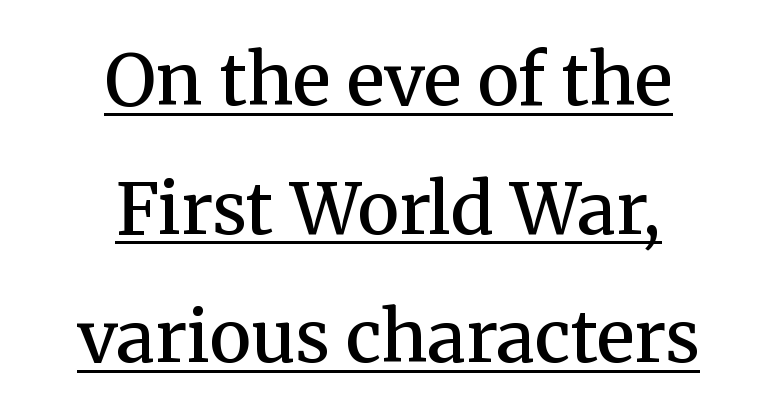
{"serif": "yes", "italic": "no", "bold": "semi", "weight": "semibold", "width": "normal", "stroke_contrast": "medium", "x_height": "medium", "monospaced": "no", "underline": "yes", "align": "center", "line_spacing_ratio": 1.81, "letter_spacing": "normal", "letter_spacing_em": 0.0, "glyph_px": 71}
